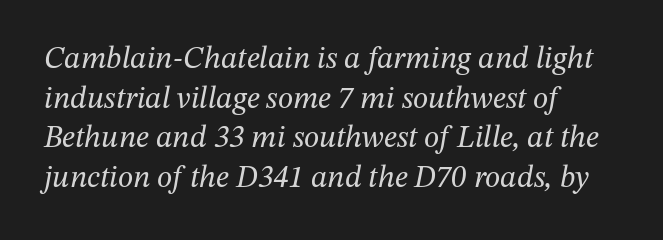
The image shows 31 px regular-weight serif type, italic (leaning right); set left-aligned, normal line spacing (1.28x), normal letter spacing, not underlined; medium stroke contrast and a medium x-height.
